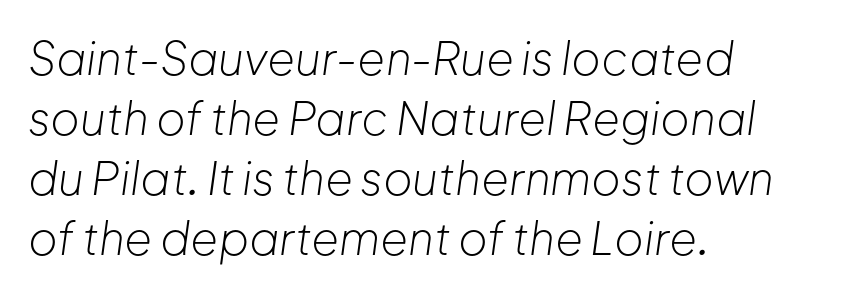
The letterforms sit at book weight or below. How are the letters spaced? Ordinarily, with no added tracking. Regular leading. Beneath every word, the page is bare. You could not count columns in this text — the font is proportionally spaced.
